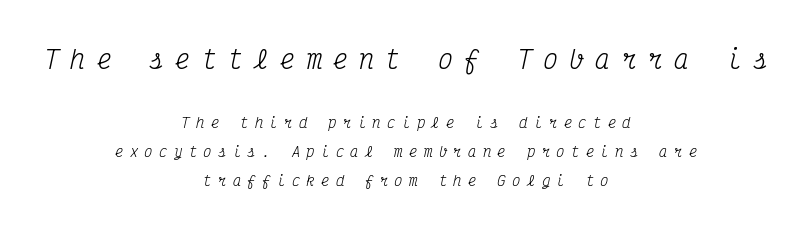
The font sits on the lighter half of the weight spectrum, regular included. The strip under each line holds only bare page. These lines were composed using italics. Reading down the column, the eye jumps a long way to each next line. The initial chunk of copy outweighs the following chunk in type size. Observe the wide spacing: letters keep a clear distance from each other.
